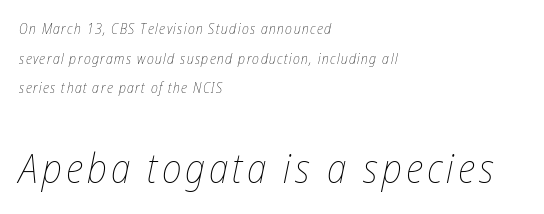
The image shows 40 px thin, condensed type, italic (leaning right); set left-aligned, loose line spacing (2.11x), not underlined; the second (bottom) block is 2.86x larger; low stroke contrast and a medium x-height.
